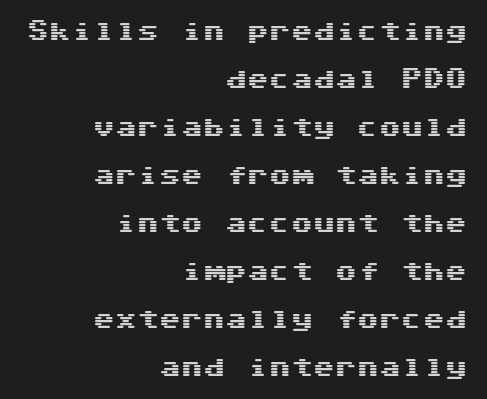
Rule under the text: the space is simply empty. Students, observe: this is what heavily led, spacious text looks like. Is the letter spacing exaggerated? No — it looks like the ordinary default. Posture: upright roman.
